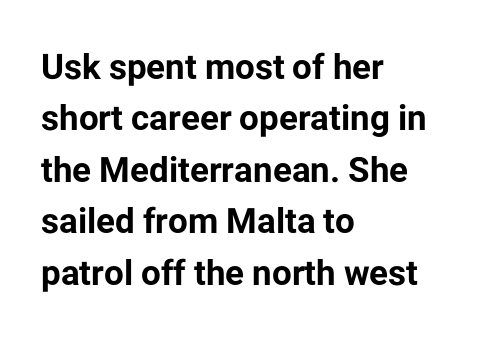
The image shows 35 px bold sans-serif type, upright; set left-aligned, normal line spacing (1.47x), normal letter spacing, not underlined; low stroke contrast and a medium x-height.
